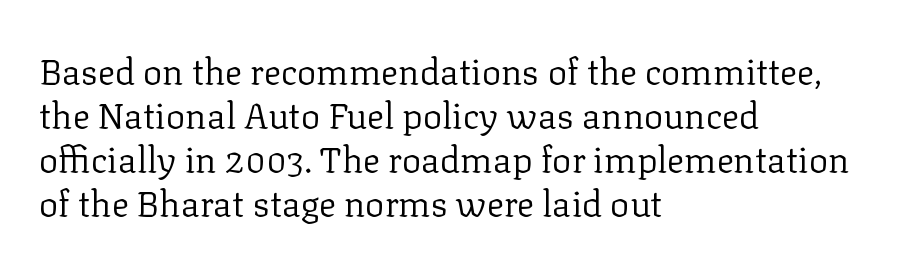
The image shows 36 px regular-weight serif type, upright; set left-aligned, line spacing 1.22x, normal letter spacing, not underlined; low stroke contrast and a medium x-height.
